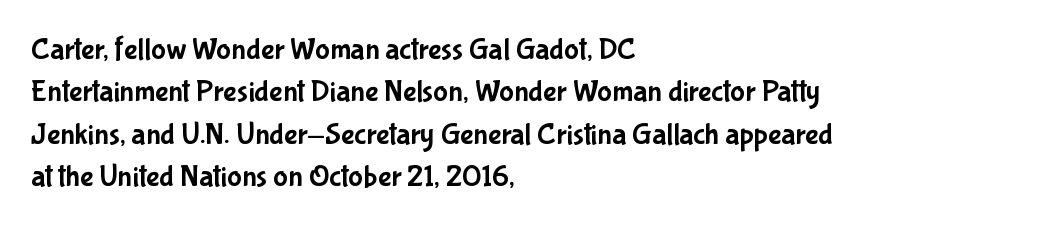
These lines are composed in type without serifs. Notice how the stems are strictly vertical — no italics here. Spacing verdict: proportional, widths tailored to each character. A student would call this left alignment; a typographer would say flush left, rag right. In terms of leading, this rendering sits right in the middle. Each word holds together tightly as a unit, with standard inter-letter gaps.
